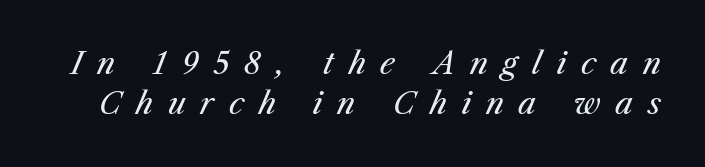
The image shows 30 px regular-weight type, italic (leaning right); set normal line spacing (1.35x), unusually wide letter spacing (+0.49 em), not underlined; medium stroke contrast and a medium x-height.
